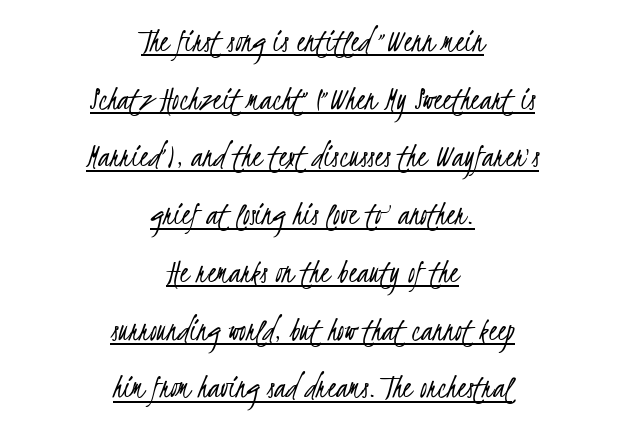
Q: Is the text bold? A: No.
Q: Is the typeface a serif or a sans-serif typeface? A: Sans-serif.
Q: Is the text underlined? A: Yes.
Q: How is the paragraph aligned? A: Centered.
Q: Is the spacing between letters normal or unusually wide? A: Normal.
Q: Is the spacing between lines tight, normal or loose? A: Normal.
Q: Width (condensed, normal, or wide)? A: Condensed.
Q: Stroke contrast? A: Low.
Q: x-height? A: Small.
Q: Monospaced? A: No.
